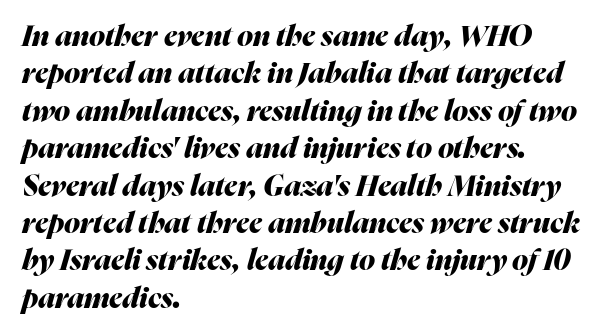
Q: Is the text bold? A: Yes.
Q: Is the text italic (slanted)? A: Yes, it leans right by about 16 degrees.
Q: Is the text underlined? A: No.
Q: How is the paragraph aligned? A: Left-aligned.
Q: Is the spacing between letters normal or unusually wide? A: Normal.
Q: Is the spacing between lines tight, normal or loose? A: Normal.
Q: Width (condensed, normal, or wide)? A: Normal.
Q: Stroke contrast? A: Medium.
Q: x-height? A: Medium.
Q: Monospaced? A: No.
